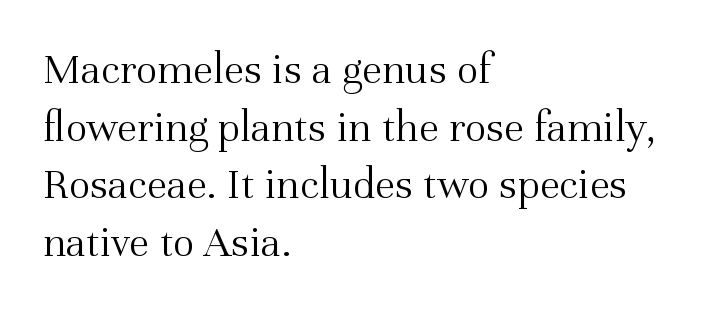
The image shows 45 px light serif type, upright; set left-aligned, normal line spacing (1.28x), normal letter spacing, not underlined; medium stroke contrast and a medium x-height.
